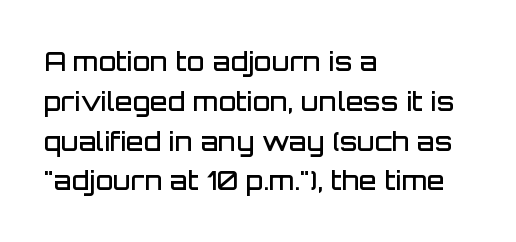
Ordinary non-slanted type is in use. Reading down the block, your eye returns to a fixed left position each line. These lines sit exactly where default settings would place them. Check the space under the baseline: it is left empty.
